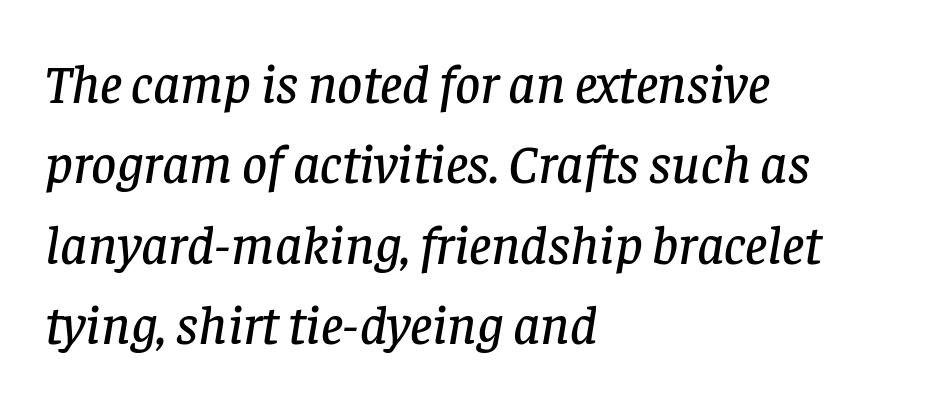
Q: Is the text italic (slanted)? A: Yes, it leans right by about 8 degrees.
Q: Is the typeface a serif or a sans-serif typeface? A: Serif.
Q: Is the text underlined? A: No.
Q: How is the paragraph aligned? A: Left-aligned.
Q: Is the spacing between letters normal or unusually wide? A: Normal.
Q: Is the spacing between lines tight, normal or loose? A: Normal.
Q: Width (condensed, normal, or wide)? A: Normal.
Q: Stroke contrast? A: Low.
Q: x-height? A: Large.
Q: Monospaced? A: No.
